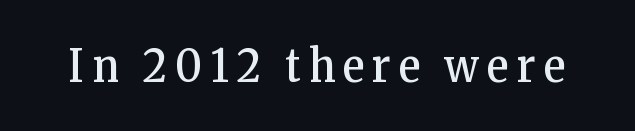
Q: Is the text bold? A: No.
Q: Is the text italic (slanted)? A: No, it is upright.
Q: Is the typeface a serif or a sans-serif typeface? A: Serif.
Q: Is the text underlined? A: No.
Q: Width (condensed, normal, or wide)? A: Condensed.
Q: Stroke contrast? A: Low.
Q: x-height? A: Medium.
Q: Monospaced? A: No.
